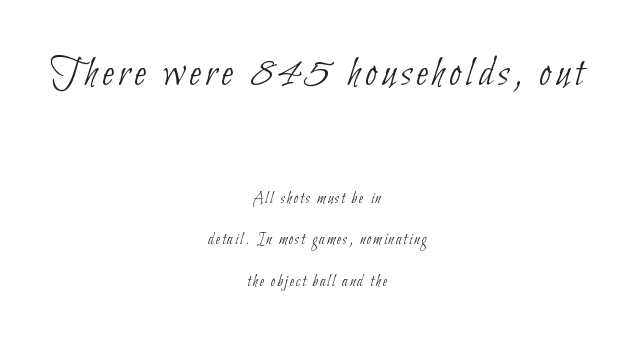
Proportional: the letters do not fall into vertical columns. The weight would be labelled regular, book, light, or lighter still. Successive baselines arrive slowly, with a big drop between each. The typeface chosen for these lines omits serifs.
